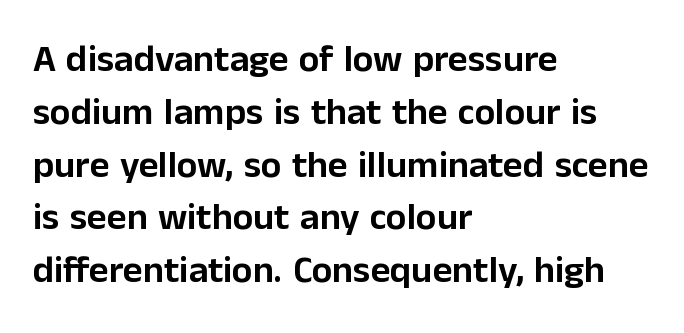
{"serif": "no", "italic": "no", "width": "normal", "stroke_contrast": "low", "x_height": "medium", "monospaced": "no", "underline": "no", "align": "left", "line_spacing": "normal", "line_spacing_ratio": 1.39, "letter_spacing": "normal", "letter_spacing_em": 0.0, "glyph_px": 38}
